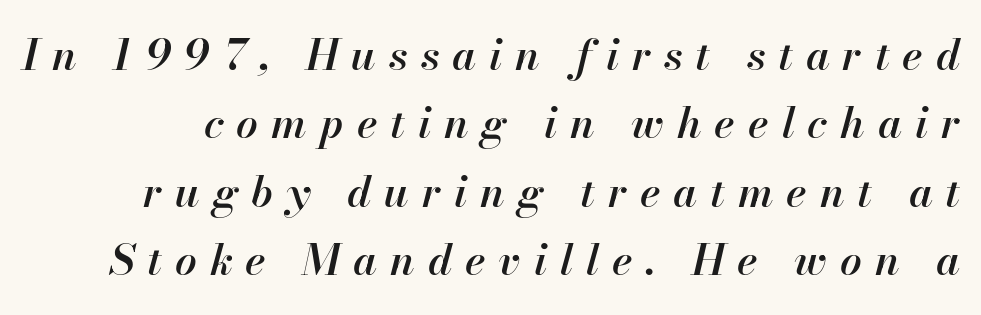
Stroke thickness is moderately raised; the sample reads as semibold. Inter-character spacing is expanded well beyond the font's built-in metrics. The passage shown stacks its lines at a standard gap. This rendering features lettering with no underline. Observe the lean: these are italic letterforms. You could not count columns in this text — the font is proportionally spaced.
